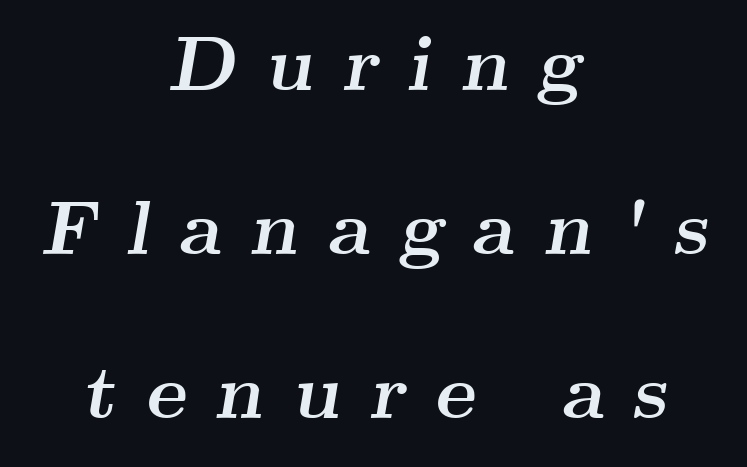
{"serif": "yes", "italic": "yes", "lean": "right", "slant_degrees": 9, "bold": "yes", "weight": "semibold", "width": "wide", "stroke_contrast": "medium", "x_height": "small", "monospaced": "no", "underline": "no", "align": "center", "line_spacing": "loose", "line_spacing_ratio": 2.13, "letter_spacing": "wide", "letter_spacing_em": 0.37, "glyph_px": 77}
